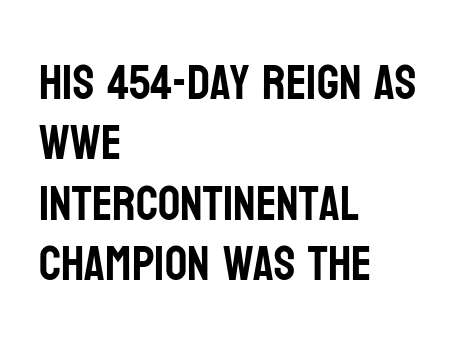
{"serif": "no", "italic": "no", "width": "condensed", "stroke_contrast": "low", "x_height": "large", "monospaced": "no", "underline": "no", "align": "left", "line_spacing_ratio": 1.23, "letter_spacing": "normal", "letter_spacing_em": 0.0, "glyph_px": 49}
